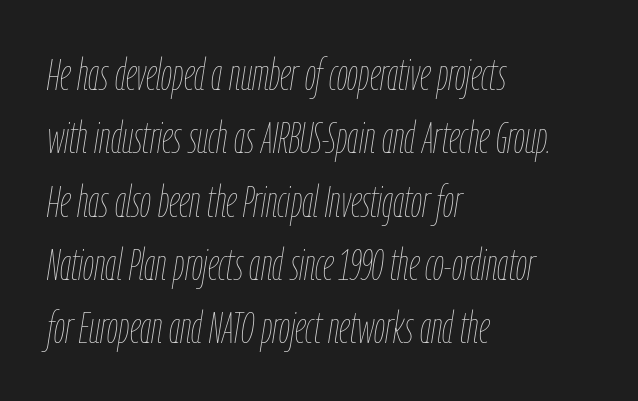
Q: Is the text bold? A: No.
Q: Is the text italic (slanted)? A: Yes, it leans right by about 9 degrees.
Q: Is the text underlined? A: No.
Q: How is the paragraph aligned? A: Left-aligned.
Q: Is the spacing between letters normal or unusually wide? A: Normal.
Q: Is the spacing between lines tight, normal or loose? A: Normal.
Q: Width (condensed, normal, or wide)? A: Condensed.
Q: Stroke contrast? A: Low.
Q: x-height? A: Medium.
Q: Monospaced? A: No.
